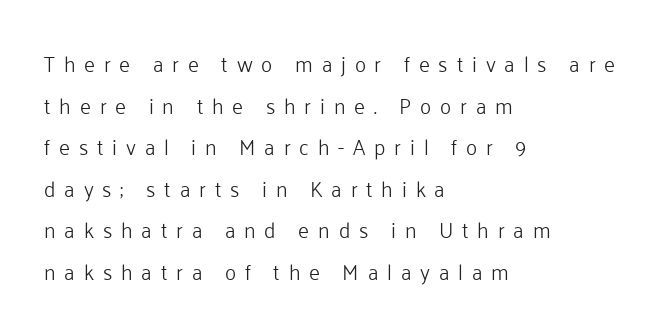
When letters stand straight like this, we call the style roman or upright. Anything drawn beneath the words? Only blank space. One glance says open: line gaps are wider than usual. The typesetting does not lean heavy: it is not bold.
